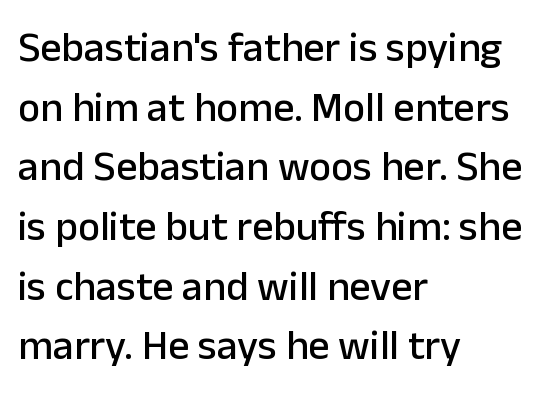
Stroke terminals: plain, sans-serif. Which margin do the lines hug? The left one — the right edge is uneven. Beneath every word, the page is bare. The passage shown is typed in a proportional face where columns would drift. Honestly, the letter spacing is just normal — you wouldn't notice it.
